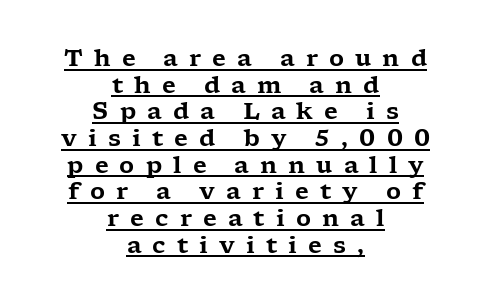
The image shows 23 px text type, upright; set centered, line spacing 1.16x, unusually wide letter spacing (+0.48 em), underlined.
